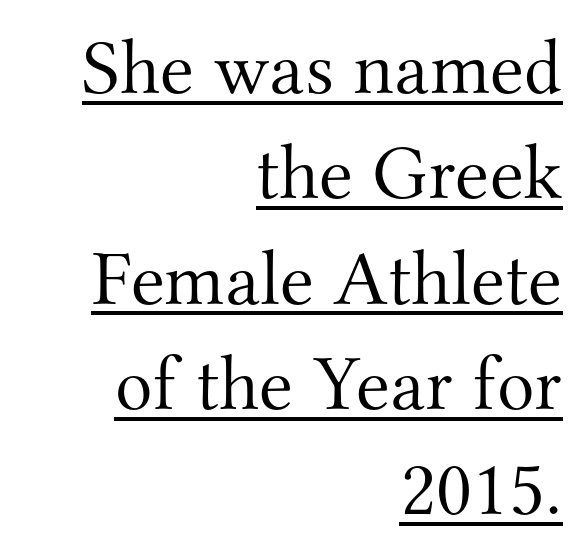
The gaps between neighbouring characters are ordinary and unremarkable. Evenly set lines give the paragraph a standard silhouette. These lines are rendered in a variable-pitch font. What kind of face is this? One with serifs. Does the lettering tilt? It doesn't — this is upright. No letter is thick-stroked: the sample isn't bold.
